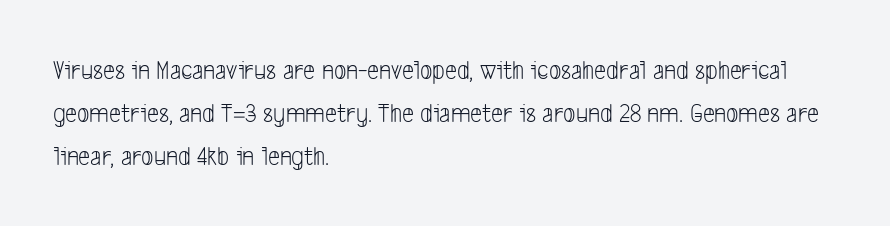
The image shows 27 px text type; set left-aligned, normal line spacing (1.59x), normal letter spacing, not underlined.
